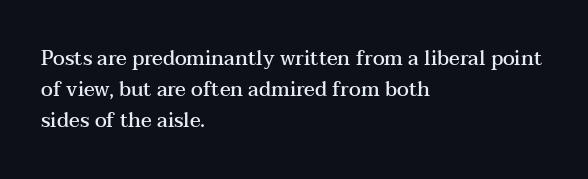
Q: Is the text bold? A: Semi-bold.
Q: Is the text italic (slanted)? A: No, it is upright.
Q: Is the text underlined? A: No.
Q: How is the paragraph aligned? A: Left-aligned.
Q: Is the spacing between letters normal or unusually wide? A: Normal.
Q: Is the spacing between lines tight, normal or loose? A: Normal.
